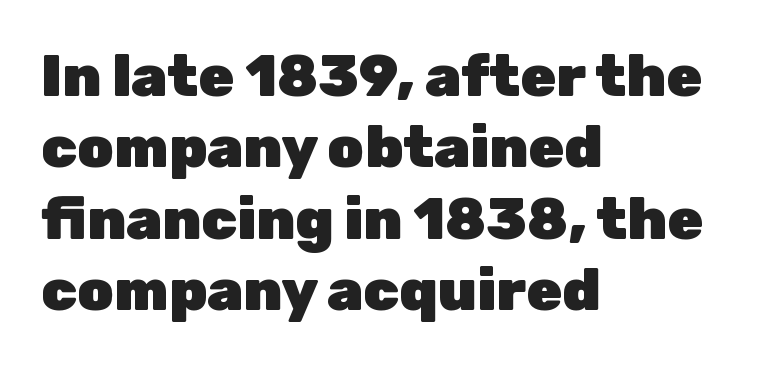
Q: Is the text bold? A: Yes.
Q: Is the text italic (slanted)? A: No, it is upright.
Q: Is the typeface a serif or a sans-serif typeface? A: Sans-serif.
Q: Is the text underlined? A: No.
Q: How is the paragraph aligned? A: Left-aligned.
Q: Is the spacing between letters normal or unusually wide? A: Normal.
Q: Width (condensed, normal, or wide)? A: Normal.
Q: Stroke contrast? A: Low.
Q: x-height? A: Medium.
Q: Monospaced? A: No.
